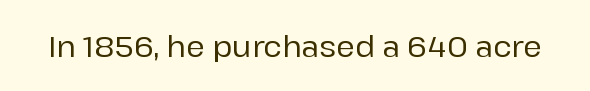
{"serif": "no", "italic": "no", "width": "normal", "stroke_contrast": "low", "x_height": "medium", "monospaced": "no", "underline": "no", "letter_spacing": "normal", "letter_spacing_em": 0.0, "glyph_px": 29}
